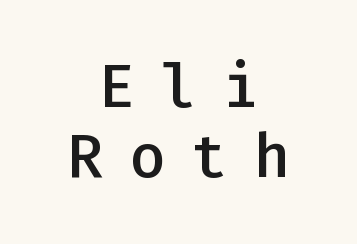
Monospaced: the letters line up in strict vertical columns. The characters look somewhat weighty, a semibold short of true bold. Quick note: interline space is minimal. Glyph-to-glyph distance is far greater than everyday printed text. No feet cap the strokes, marking this as sans-serif type.
